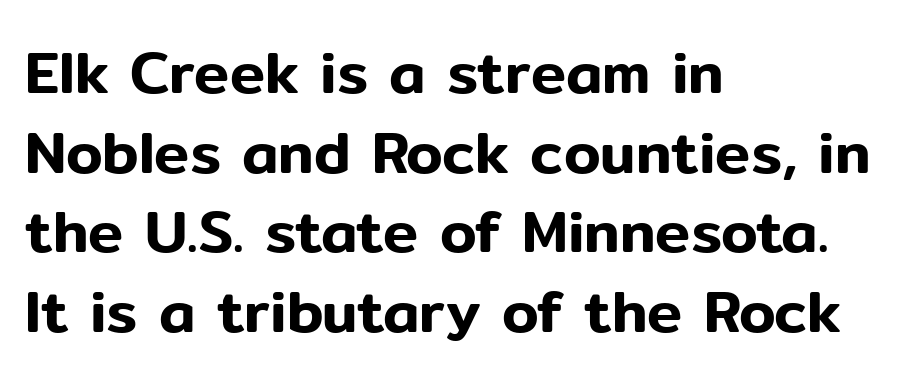
Regarding leading, the lines here are spaced in the standard way. The text was rendered using a sans face with plain stroke endings. No italicization has been applied; the sample stays upright. Look at the tracking — it's just the regular setting, nothing added.
